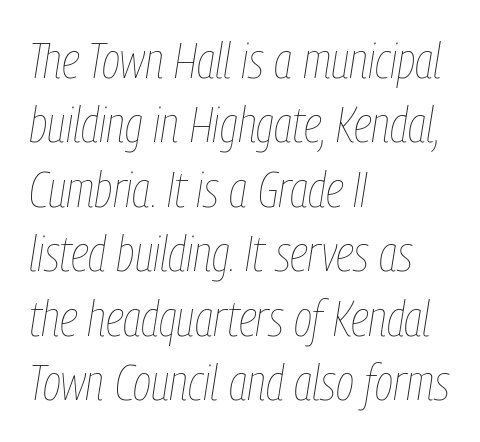
The image shows 50 px thin, condensed type, italic (leaning right); set left-aligned, normal line spacing (1.29x), normal letter spacing, not underlined; low stroke contrast and a medium x-height.
